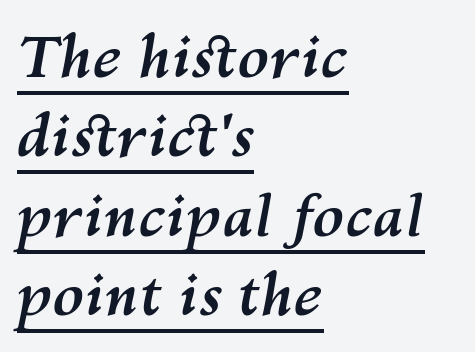
The image shows 58 px semibold type, italic (leaning right); set left-aligned, normal line spacing (1.37x), normal letter spacing, underlined; medium stroke contrast and a medium x-height.
